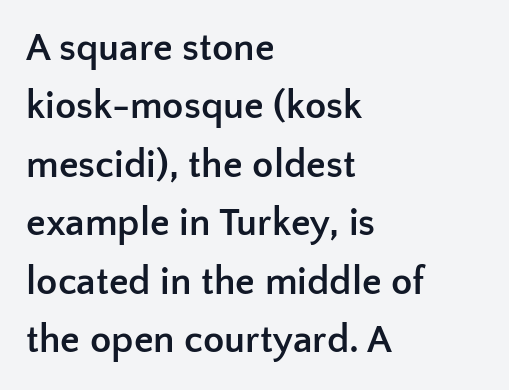
Q: Is the text bold? A: Yes.
Q: Is the text italic (slanted)? A: No, it is upright.
Q: Is the typeface a serif or a sans-serif typeface? A: Sans-serif.
Q: Is the text underlined? A: No.
Q: How is the paragraph aligned? A: Left-aligned.
Q: Is the spacing between letters normal or unusually wide? A: Normal.
Q: Is the spacing between lines tight, normal or loose? A: Normal.
Q: Width (condensed, normal, or wide)? A: Normal.
Q: Stroke contrast? A: Low.
Q: x-height? A: Medium.
Q: Monospaced? A: No.
